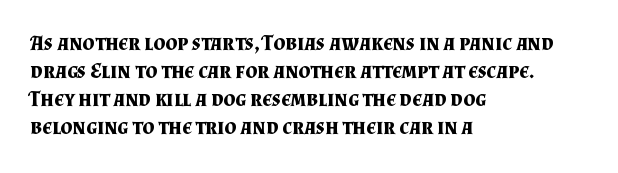
Q: Is the text bold? A: Yes.
Q: Is the text italic (slanted)? A: No, it is upright.
Q: Is the text underlined? A: No.
Q: How is the paragraph aligned? A: Left-aligned.
Q: Is the spacing between letters normal or unusually wide? A: Normal.
Q: Is the spacing between lines tight, normal or loose? A: Normal.
